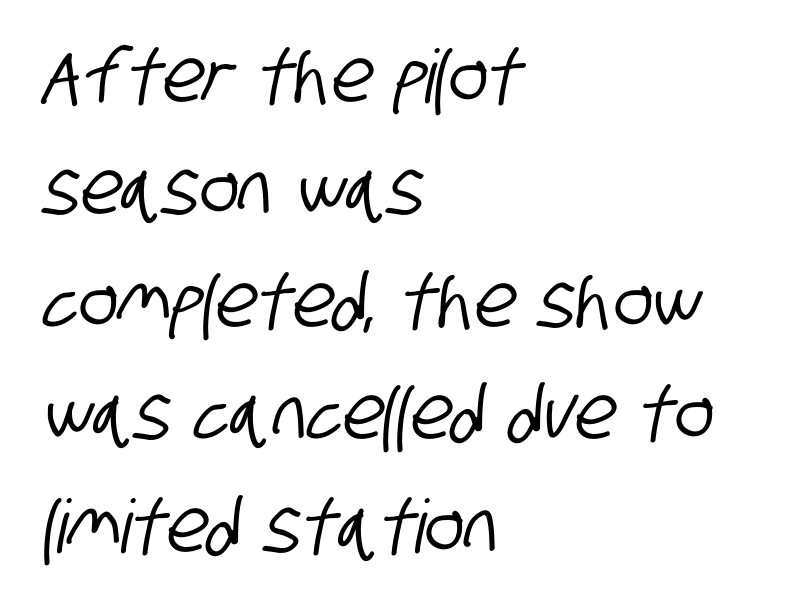
Q: Is the typeface a serif or a sans-serif typeface? A: Sans-serif.
Q: Is the text underlined? A: No.
Q: How is the paragraph aligned? A: Left-aligned.
Q: Is the spacing between letters normal or unusually wide? A: Normal.
Q: Is the spacing between lines tight, normal or loose? A: Normal.
Q: Width (condensed, normal, or wide)? A: Condensed.
Q: Stroke contrast? A: Low.
Q: x-height? A: Large.
Q: Monospaced? A: No.
